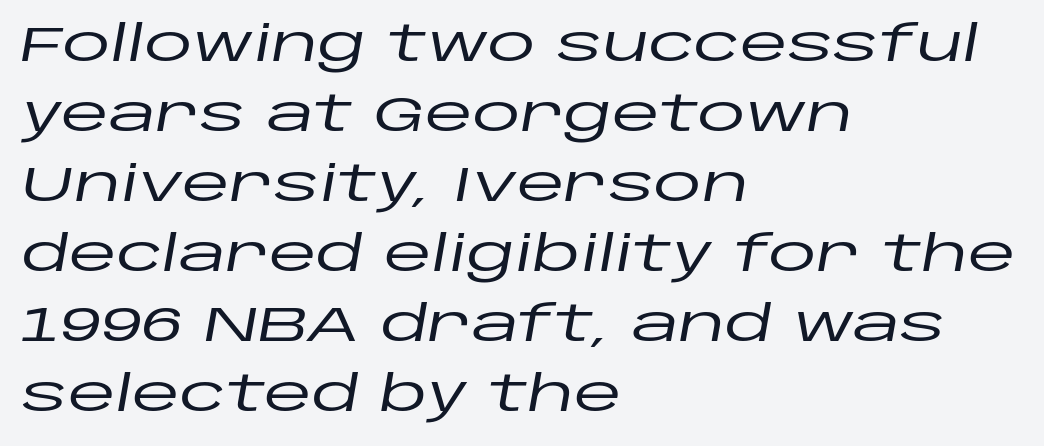
The image shows 49 px wide type, italic (leaning right); set left-aligned, normal line spacing (1.43x), normal letter spacing, not underlined; low stroke contrast and a large x-height.
